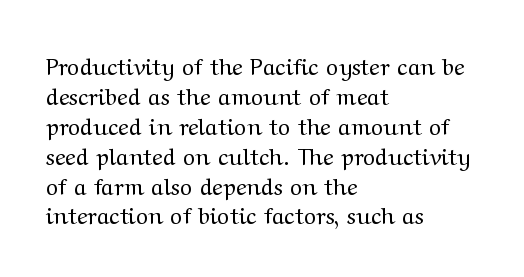
The image shows 23 px text type, upright; set left-aligned, normal line spacing (1.3x), normal letter spacing, not underlined.
